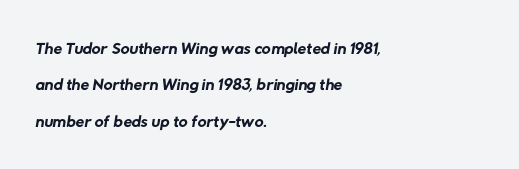
The image shows 25 px text type; set left-aligned, normal line spacing (1.46x), normal letter spacing, not underlined.
